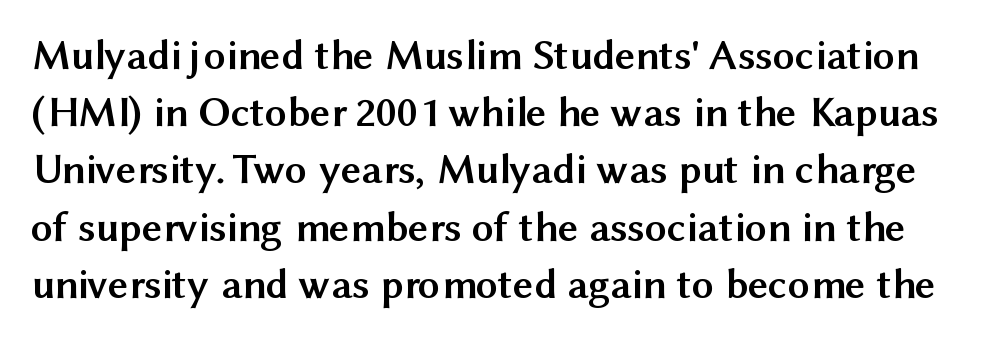
The line-height multiplier appears to be the usual default. Its strokes are broad and dark, the hallmark of bold type. Plain, unruled lines of type. Varying glyph widths throughout — classic text-font behaviour.
